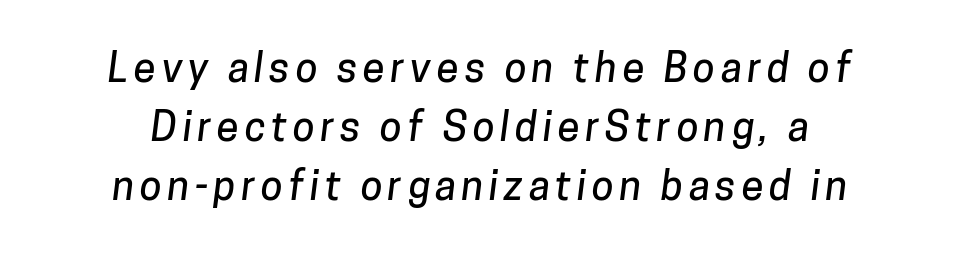
The image shows 40 px sans-serif type; set normal line spacing (1.47x), not underlined; low stroke contrast and a medium x-height.
